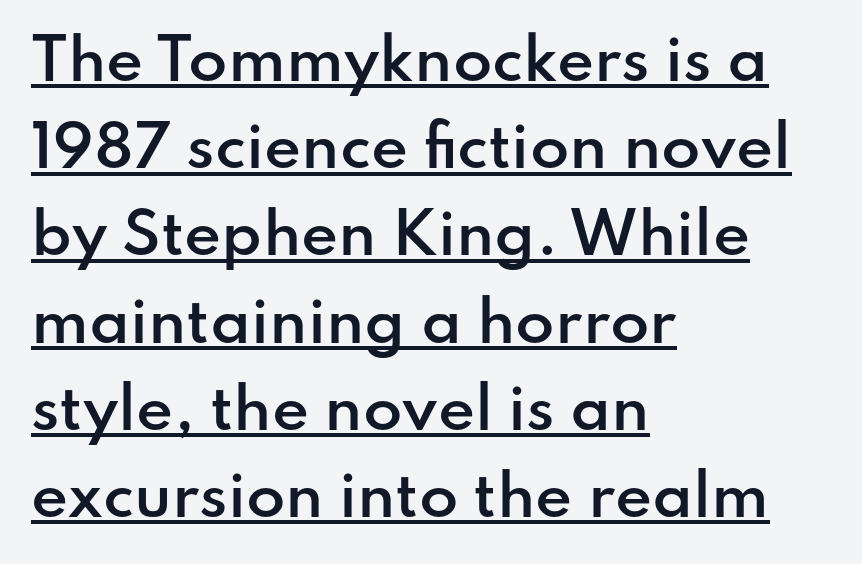
Q: Is the text bold? A: Semi-bold.
Q: Is the text italic (slanted)? A: No, it is upright.
Q: Is the typeface a serif or a sans-serif typeface? A: Sans-serif.
Q: Is the text underlined? A: Yes.
Q: How is the paragraph aligned? A: Left-aligned.
Q: Is the spacing between letters normal or unusually wide? A: Normal.
Q: Is the spacing between lines tight, normal or loose? A: Normal.
Q: Width (condensed, normal, or wide)? A: Normal.
Q: Stroke contrast? A: Low.
Q: x-height? A: Small.
Q: Monospaced? A: No.
